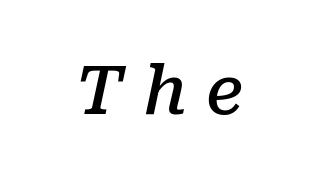
The image shows 67 px semibold serif type, italic (leaning right); set unusually wide letter spacing (+0.29 em), not underlined; low stroke contrast and a medium x-height.
